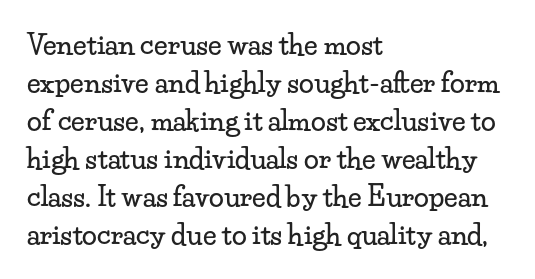
Q: Is the text italic (slanted)? A: No, it is upright.
Q: Is the text underlined? A: No.
Q: How is the paragraph aligned? A: Left-aligned.
Q: Is the spacing between letters normal or unusually wide? A: Normal.
Q: Is the spacing between lines tight, normal or loose? A: Normal.
